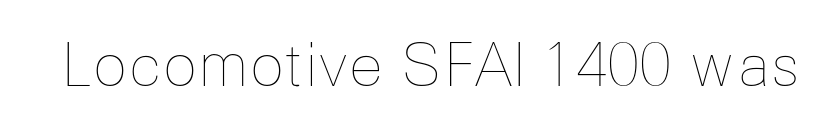
Q: Is the text bold? A: No.
Q: Is the text italic (slanted)? A: No, it is upright.
Q: Is the text underlined? A: No.
Q: Is the spacing between letters normal or unusually wide? A: Normal.
Q: Width (condensed, normal, or wide)? A: Normal.
Q: Stroke contrast? A: Low.
Q: x-height? A: Medium.
Q: Monospaced? A: No.
